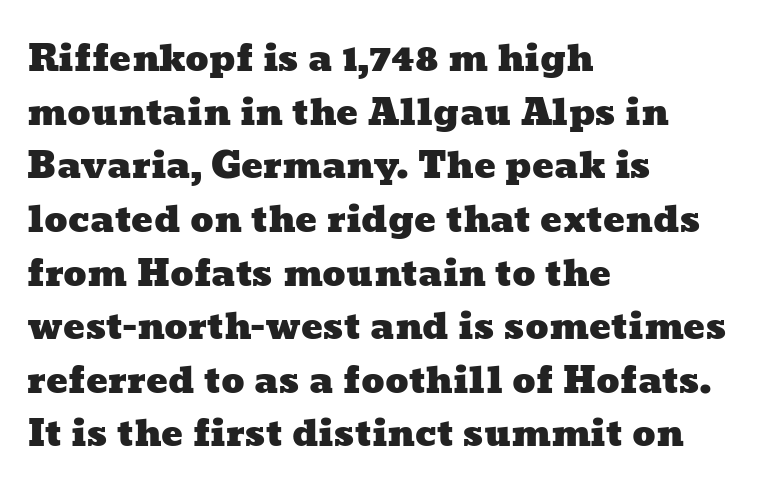
The image shows 36 px wide type; set left-aligned, normal line spacing (1.49x), normal letter spacing, not underlined; low stroke contrast and a medium x-height.
